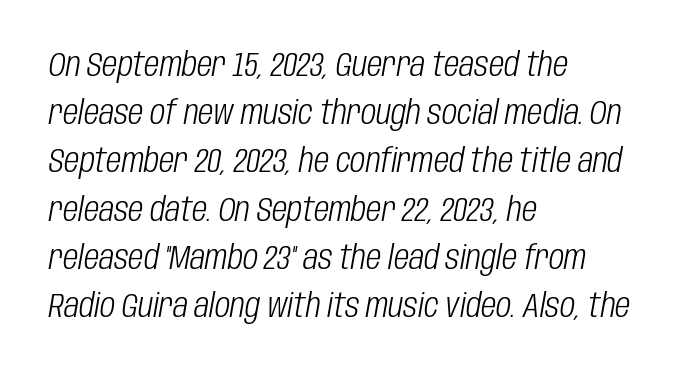
Each line starts at the same left margin while the right side varies. Each word holds together tightly as a unit, with standard inter-letter gaps. Spacing verdict: proportional, widths tailored to each character. Slanted lettering throughout. The weight tops out at a normal text grade. The line-height multiplier appears to be the usual default.
